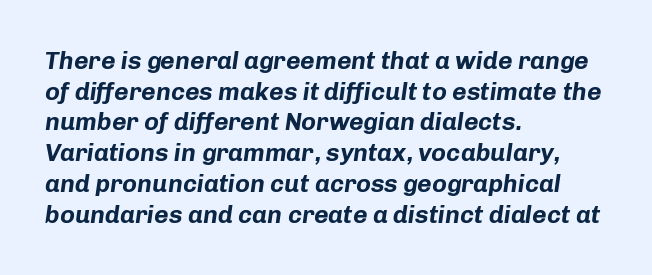
One-word summary of the alignment: left. Short note: letters normally spaced. Strong, thick strokes mark this as bold type. The axis of the letterforms is tilted away from vertical.
